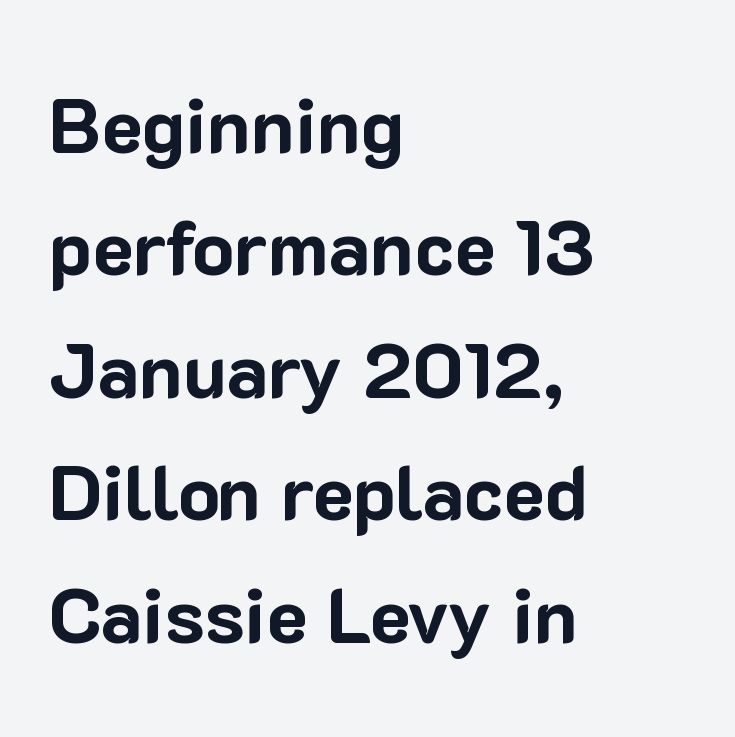
{"serif": "no", "italic": "no", "bold": "yes", "weight": "bold", "width": "normal", "stroke_contrast": "low", "x_height": "medium", "monospaced": "no", "underline": "no", "align": "left", "line_spacing": "normal", "line_spacing_ratio": 1.59, "letter_spacing": "normal", "letter_spacing_em": 0.0, "glyph_px": 77}
